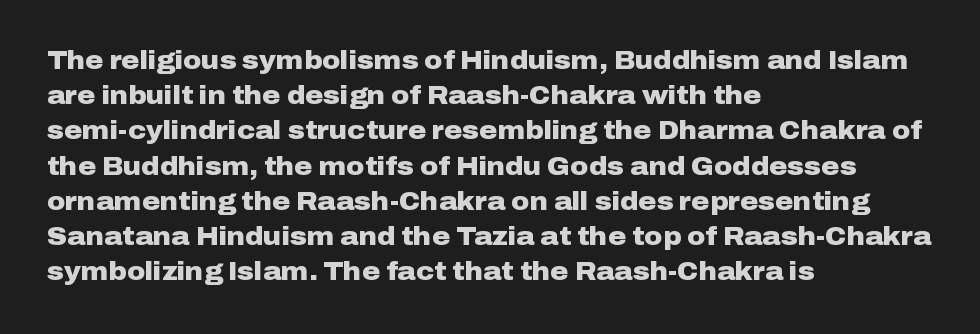
The image shows 25 px bold type, upright; set left-aligned, normal line spacing (1.41x), normal letter spacing, not underlined.
